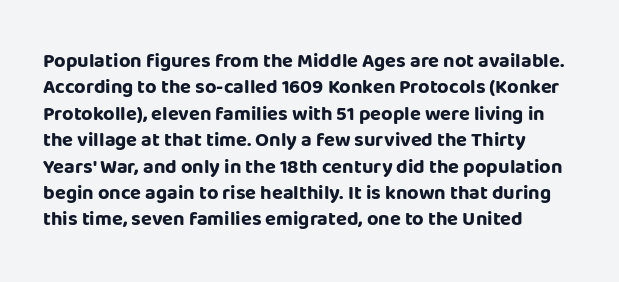
Between one letter and the next there's only the usual sliver of space. The zone under the glyphs is completely vacant. Italic: no, the glyphs are upright roman. Leading matches the norm, producing a regular column.
